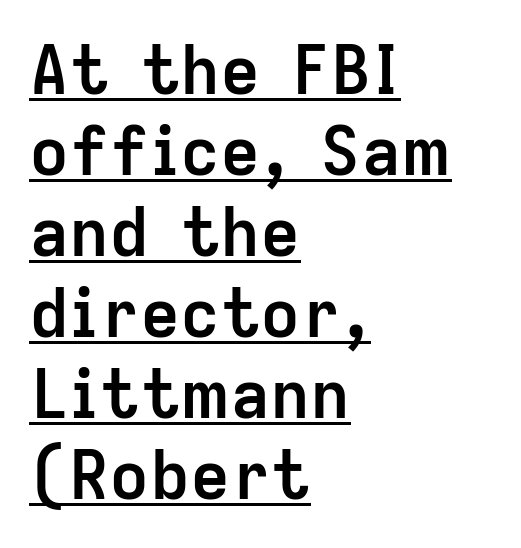
Q: Is the text bold? A: Yes.
Q: Is the text italic (slanted)? A: No, it is upright.
Q: Is the typeface a serif or a sans-serif typeface? A: Sans-serif.
Q: Is the text underlined? A: Yes.
Q: How is the paragraph aligned? A: Left-aligned.
Q: Is the spacing between letters normal or unusually wide? A: Normal.
Q: Width (condensed, normal, or wide)? A: Normal.
Q: Stroke contrast? A: Low.
Q: x-height? A: Medium.
Q: Monospaced? A: No.
